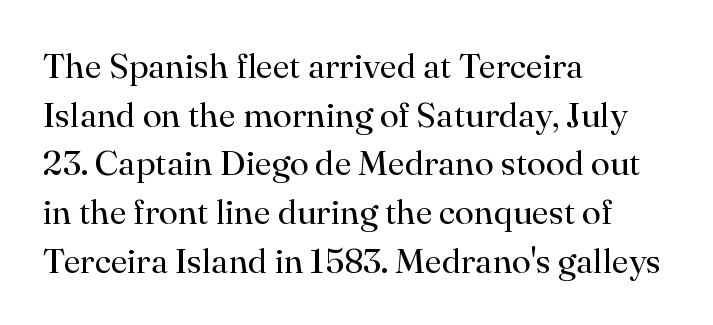
The image shows 35 px regular-weight serif type, upright; set left-aligned, normal line spacing (1.39x), normal letter spacing, not underlined; high stroke contrast and a small x-height.
